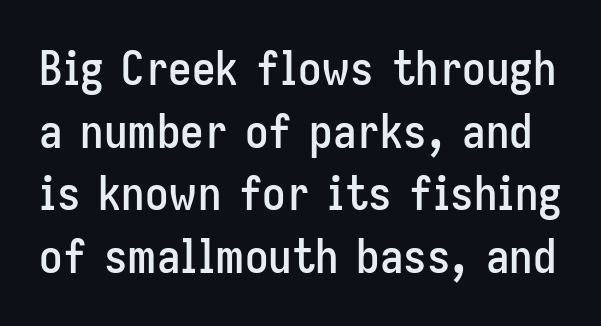
Q: Is the text italic (slanted)? A: No, it is upright.
Q: Is the typeface a serif or a sans-serif typeface? A: Sans-serif.
Q: Is the text underlined? A: No.
Q: Is the spacing between letters normal or unusually wide? A: Normal.
Q: Is the spacing between lines tight, normal or loose? A: Normal.
Q: Width (condensed, normal, or wide)? A: Condensed.
Q: Stroke contrast? A: Low.
Q: x-height? A: Medium.
Q: Monospaced? A: No.
